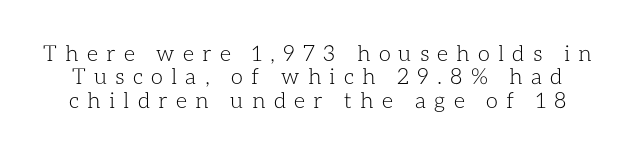
Q: Is the text bold? A: No.
Q: Is the text italic (slanted)? A: No, it is upright.
Q: Is the text underlined? A: No.
Q: Is the spacing between letters normal or unusually wide? A: Unusually wide.
Q: Is the spacing between lines tight, normal or loose? A: Tight.
